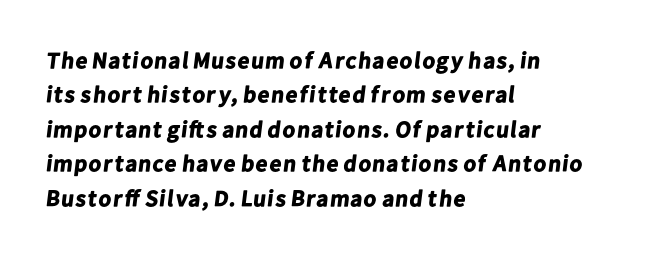
The area under the type is left untouched. Line starts are locked; line ends wander. Regarding leading, the lines here are spaced in the standard way. Heavy, bold letterforms.
